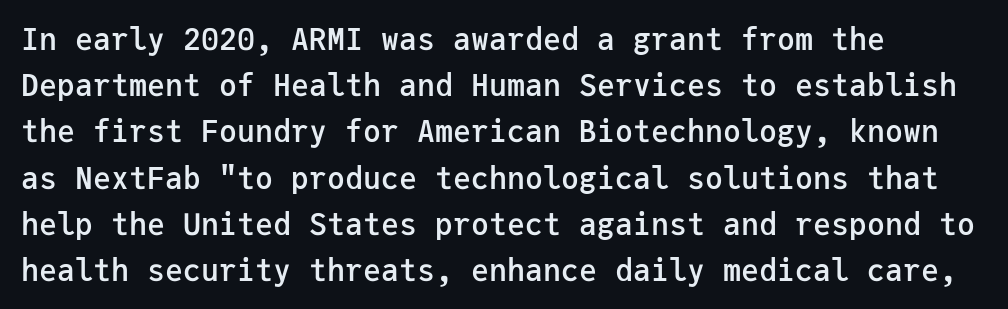
The specimen reads as upright at a glance. What weight is shown? A semibold, between regular and bold. Reading down the block, your eye returns to a fixed left position each line. Observe the absence of serifs on each vertical stroke in this sample. No extra tracking has been applied to these lines. Think of a typewriter: that constant character pitch is what you see here.
